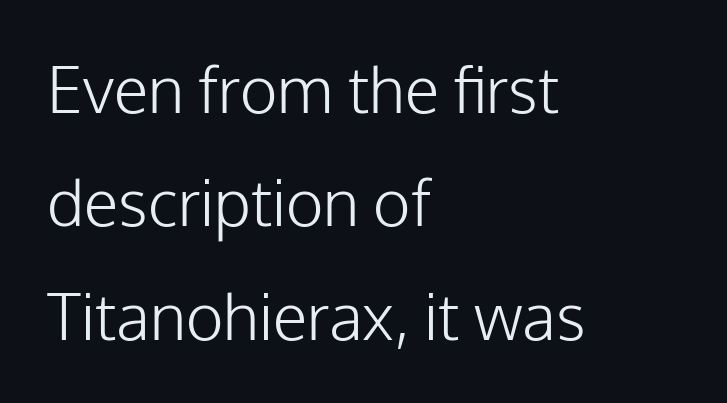
I'd call this a sans setting — the letters go barefoot. The face used here is rendered with its standard letterfit. Casual observation: everything's shoved over to the left. The words here are not underlined. Each letter keeps its own natural width here, so spacing adapts to shape.
